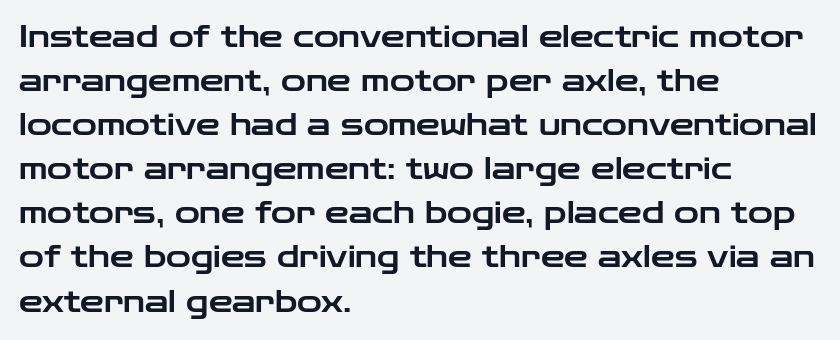
The image shows 30 px wide sans-serif type, upright; set left-aligned, normal line spacing (1.47x), normal letter spacing, not underlined; low stroke contrast and a medium x-height.
